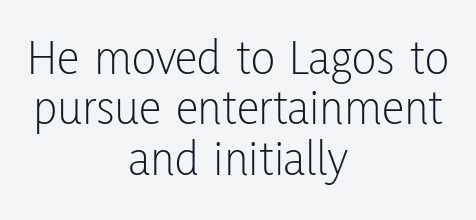
Q: Is the text bold? A: No.
Q: Is the text italic (slanted)? A: No, it is upright.
Q: Is the typeface a serif or a sans-serif typeface? A: Sans-serif.
Q: Is the text underlined? A: No.
Q: How is the paragraph aligned? A: Centered.
Q: Is the spacing between letters normal or unusually wide? A: Normal.
Q: Is the spacing between lines tight, normal or loose? A: Tight.
Q: Width (condensed, normal, or wide)? A: Condensed.
Q: Stroke contrast? A: Low.
Q: x-height? A: Medium.
Q: Monospaced? A: No.
